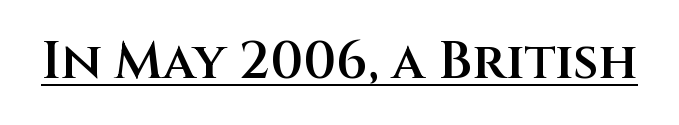
The image shows 52 px semibold sans-serif type, upright; set normal letter spacing, underlined; medium stroke contrast and a large x-height.
